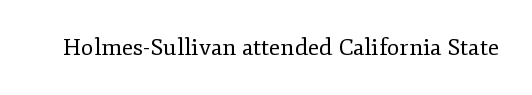
The type is set solid horizontally, with unmodified tracking. Words float on clear page, feet unadorned. A quiet, ordinary-to-light weight characterises the typeface. The type sits square on the baseline with zero lean.
